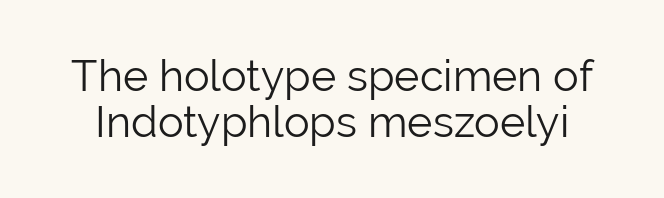
The image shows 43 px light sans-serif type, upright; set tight line spacing (1.06x), normal letter spacing, not underlined; low stroke contrast and a medium x-height.
